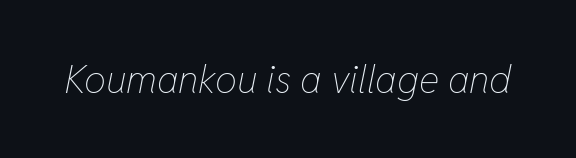
Q: Is the text bold? A: No.
Q: Is the text italic (slanted)? A: Yes, it leans right by about 11 degrees.
Q: Is the text underlined? A: No.
Q: Is the spacing between letters normal or unusually wide? A: Normal.
Q: Width (condensed, normal, or wide)? A: Condensed.
Q: Stroke contrast? A: Low.
Q: x-height? A: Medium.
Q: Monospaced? A: No.
